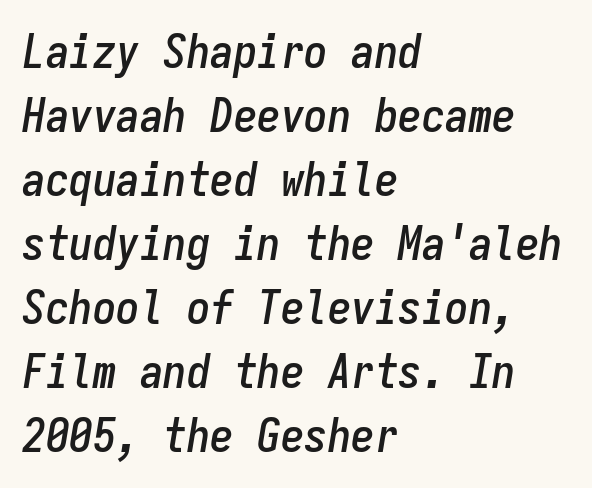
The foot of each line stays bare and open. Observe the ordinary spacing: letters are neighbours, not strangers. Characters are canted at an angle relative to the baseline's perpendicular. Summary of vertical rhythm: regular, with standard interline spacing.
